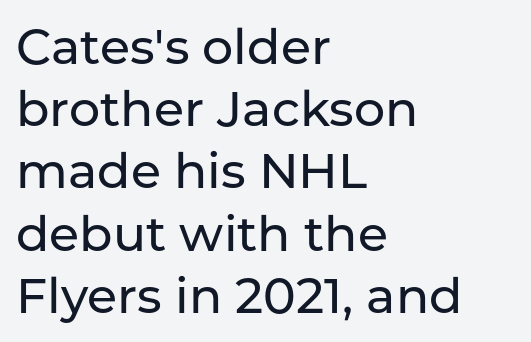
{"serif": "no", "italic": "no", "width": "normal", "stroke_contrast": "low", "x_height": "medium", "monospaced": "no", "underline": "no", "align": "left", "line_spacing": "normal", "line_spacing_ratio": 1.27, "letter_spacing": "normal", "letter_spacing_em": 0.0, "glyph_px": 49}
